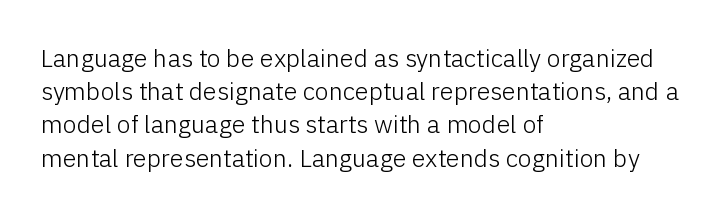
These lines sit exactly where default settings would place them. Decoration check: the copy has no underline. The typeface has the unassuming heft of standard copy or less. Horizontal alignment here is leftward, the default for most running prose.
